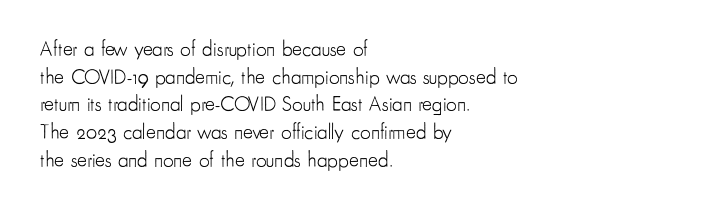
{"italic": "no", "bold": "no", "underline": "no", "align": "left", "line_spacing": "normal", "line_spacing_ratio": 1.32, "letter_spacing": "normal", "letter_spacing_em": 0.0, "glyph_px": 21}
